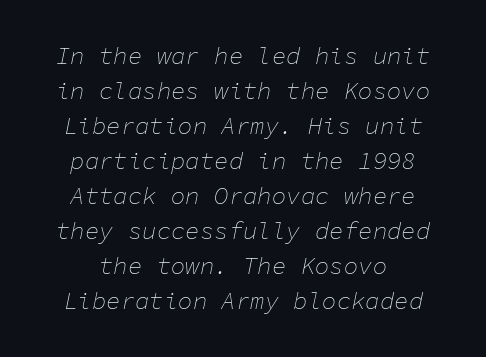
{"italic": "yes", "lean": "right", "slant_degrees": 11, "bold": "no", "underline": "no", "line_spacing": "normal", "line_spacing_ratio": 1.46, "letter_spacing": "normal", "letter_spacing_em": 0.0, "glyph_px": 24}
